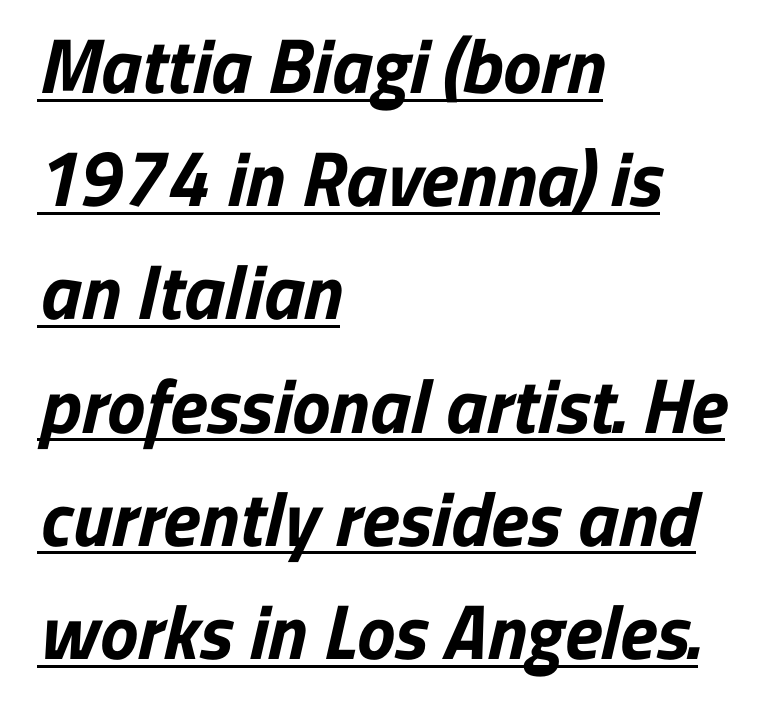
Q: Is the text bold? A: Yes.
Q: Is the typeface a serif or a sans-serif typeface? A: Sans-serif.
Q: Is the text underlined? A: Yes.
Q: How is the paragraph aligned? A: Left-aligned.
Q: Is the spacing between letters normal or unusually wide? A: Normal.
Q: Is the spacing between lines tight, normal or loose? A: Normal.
Q: Width (condensed, normal, or wide)? A: Normal.
Q: Stroke contrast? A: Low.
Q: x-height? A: Medium.
Q: Monospaced? A: No.
